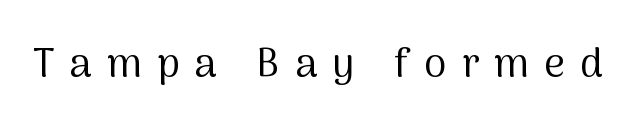
Q: Is the text bold? A: No.
Q: Is the text italic (slanted)? A: No, it is upright.
Q: Is the typeface a serif or a sans-serif typeface? A: Sans-serif.
Q: Is the text underlined? A: No.
Q: Is the spacing between letters normal or unusually wide? A: Unusually wide.
Q: Width (condensed, normal, or wide)? A: Normal.
Q: Stroke contrast? A: Medium.
Q: x-height? A: Medium.
Q: Monospaced? A: No.
